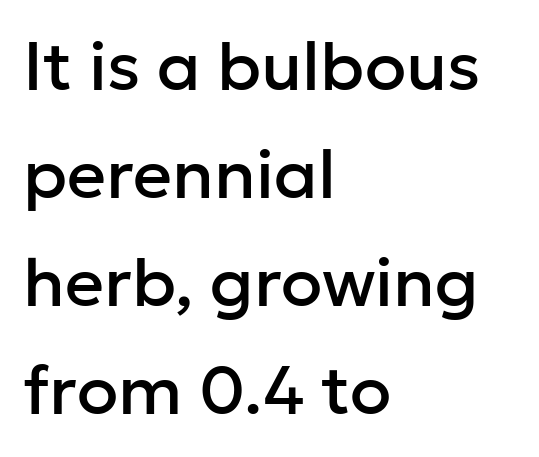
The image shows 68 px sans-serif type, upright; set left-aligned, normal line spacing (1.59x), normal letter spacing, not underlined; low stroke contrast and a medium x-height.
